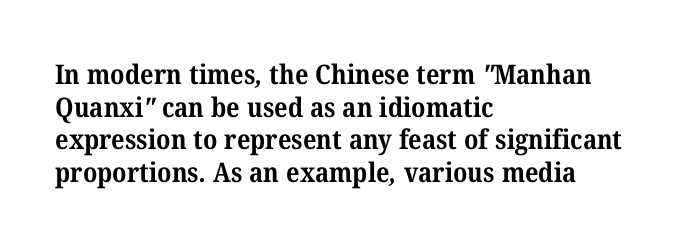
The image shows 27 px bold type; set left-aligned, line spacing 1.21x, normal letter spacing, not underlined.
